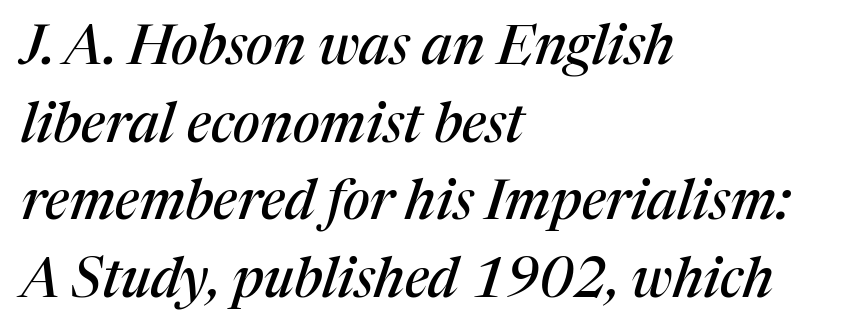
One glance says typical: line gaps are just what's usual. In terms of letterform style, serifs are clearly present. Slanted lettering throughout. This sample has the flowing, uneven cadence of proportional lettering.
